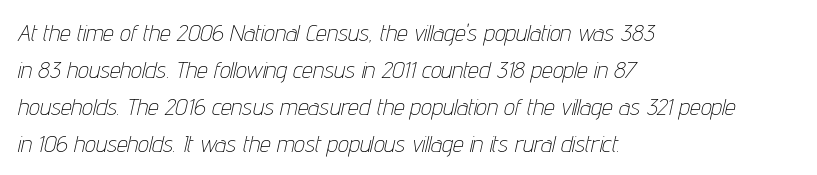
{"italic": "yes", "lean": "right", "slant_degrees": 12, "bold": "no", "underline": "no", "align": "left", "line_spacing": "normal", "line_spacing_ratio": 1.54, "letter_spacing": "normal", "letter_spacing_em": 0.0, "glyph_px": 24}
